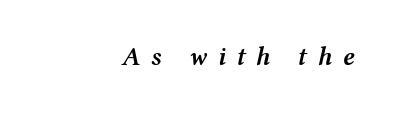
Rendered with sloped, italic letterforms. The specimen omits any rule beneath the text block's lines. Weight: semibold (demi). Loose tracking; the words dissolve into strings of separated letters. Reading down the block, your eye finds every line finishing at a fixed right position.
